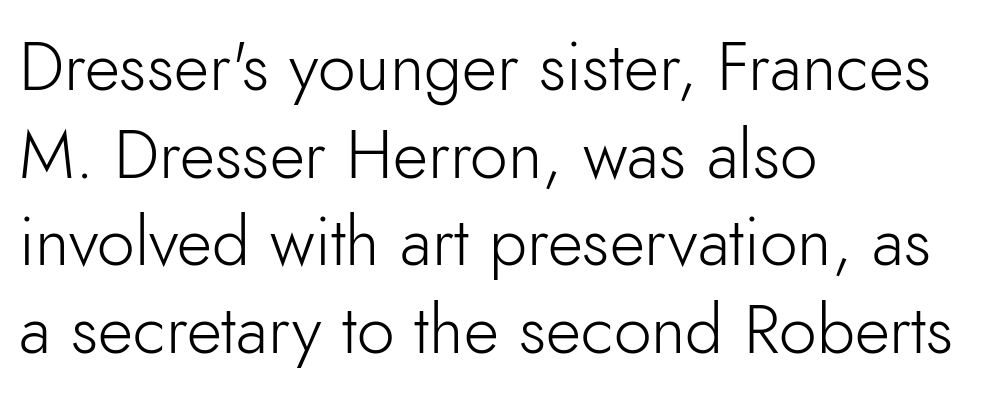
The image shows 68 px light sans-serif type, upright; set left-aligned, normal line spacing (1.29x), normal letter spacing, not underlined; low stroke contrast and a small x-height.
